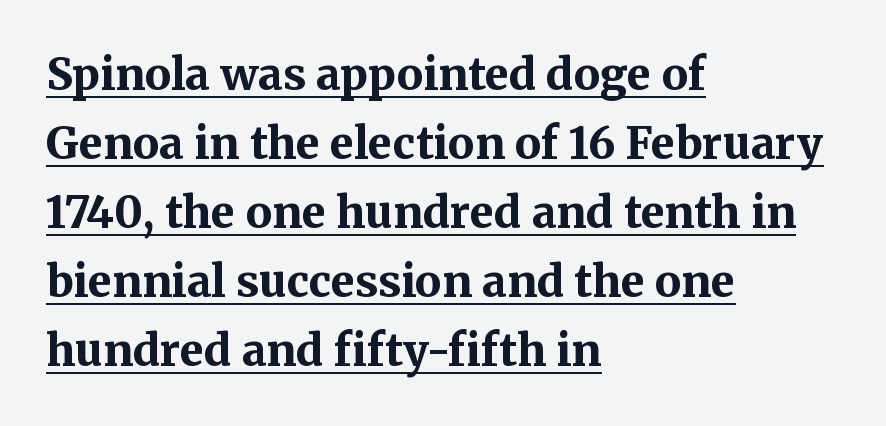
Q: Is the text bold? A: Yes.
Q: Is the text italic (slanted)? A: No, it is upright.
Q: Is the typeface a serif or a sans-serif typeface? A: Serif.
Q: Is the text underlined? A: Yes.
Q: How is the paragraph aligned? A: Left-aligned.
Q: Is the spacing between letters normal or unusually wide? A: Normal.
Q: Is the spacing between lines tight, normal or loose? A: Normal.
Q: Width (condensed, normal, or wide)? A: Normal.
Q: Stroke contrast? A: Medium.
Q: x-height? A: Medium.
Q: Monospaced? A: No.
